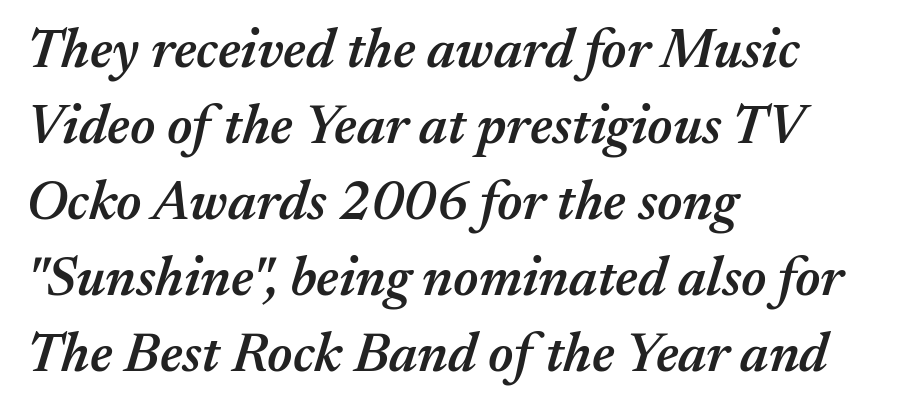
The image shows 55 px semibold type, italic (leaning right); set left-aligned, normal line spacing (1.38x), normal letter spacing, not underlined; medium stroke contrast and a medium x-height.
